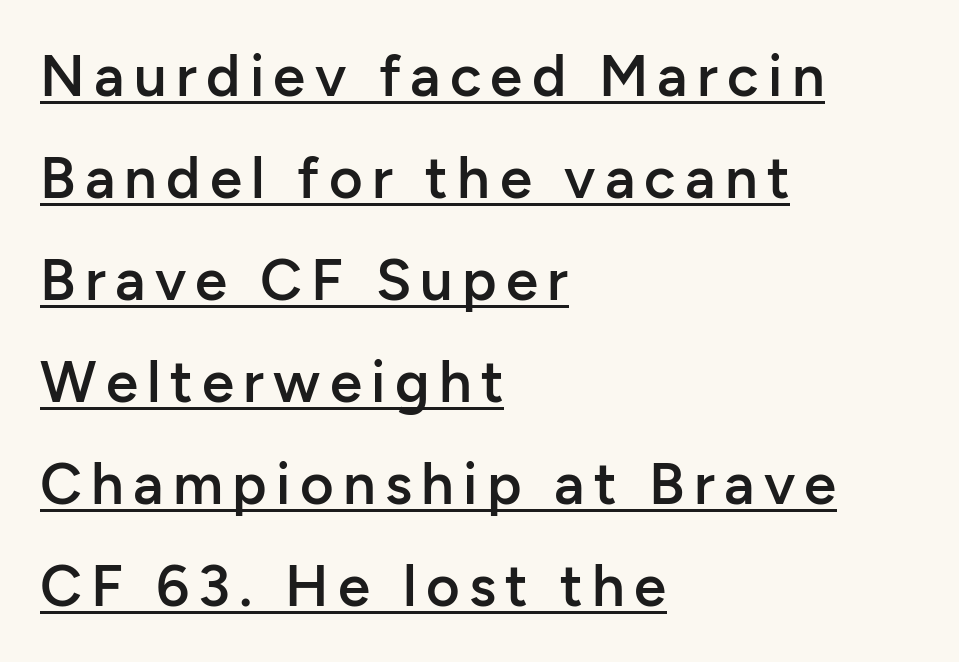
Q: Is the text bold? A: Semi-bold.
Q: Is the text italic (slanted)? A: No, it is upright.
Q: Is the typeface a serif or a sans-serif typeface? A: Sans-serif.
Q: Is the text underlined? A: Yes.
Q: How is the paragraph aligned? A: Left-aligned.
Q: Width (condensed, normal, or wide)? A: Normal.
Q: Stroke contrast? A: Low.
Q: x-height? A: Medium.
Q: Monospaced? A: No.
